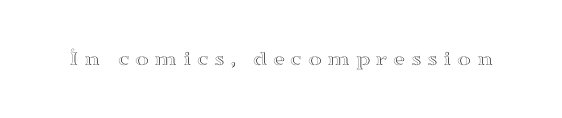
{"italic": "no", "underline": "no", "letter_spacing": "wide", "letter_spacing_em": 0.26, "glyph_px": 21}
